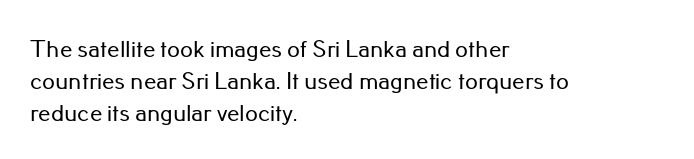
Q: Is the text italic (slanted)? A: No, it is upright.
Q: Is the text underlined? A: No.
Q: How is the paragraph aligned? A: Left-aligned.
Q: Is the spacing between letters normal or unusually wide? A: Normal.
Q: Is the spacing between lines tight, normal or loose? A: Normal.
